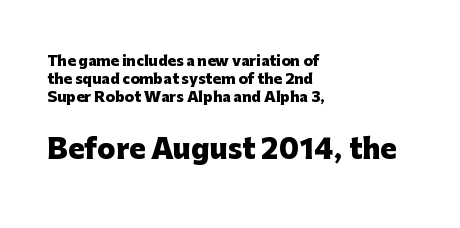
A classic flush-left, rag-right setting is used for this passage. Bare-footed words on every line. Regarding leading, the lines here are spaced in the standard way. Weight: bold. This is the regular roman posture of the typeface.
